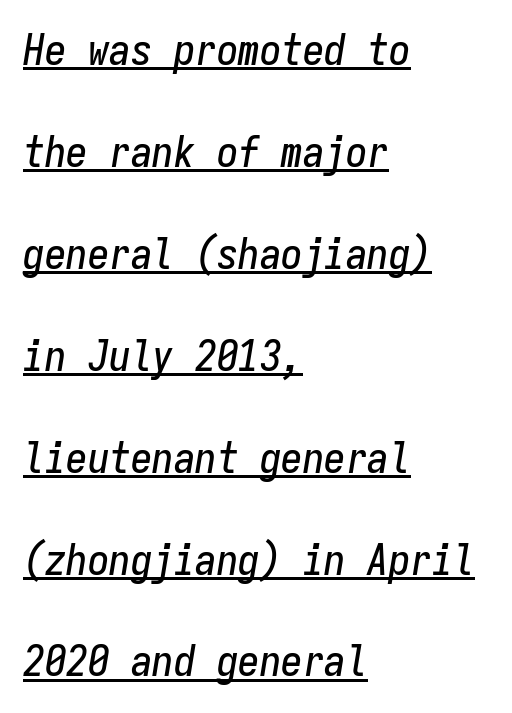
Characters are canted at an angle relative to the baseline's perpendicular. The space between consecutive lines is lavish. Between one letter and the next there's only the usual sliver of space. Fixed-width glyphs throughout — classic coding-font behaviour. Horizontally, the lines are justified to the leading edge only.
